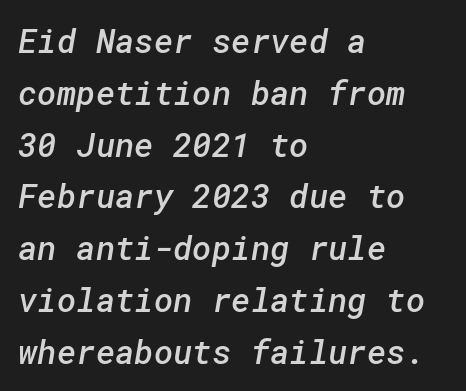
The image shows 33 px semibold sans-serif type; set left-aligned, normal line spacing (1.57x), normal letter spacing, not underlined; low stroke contrast and a medium x-height.
